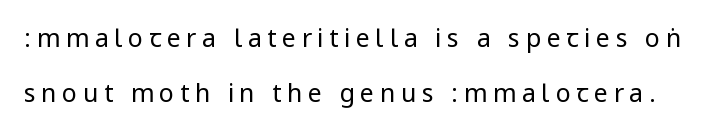
The image shows 25 px text type, upright; set loose line spacing (2.22x), unusually wide letter spacing (+0.22 em), not underlined.
